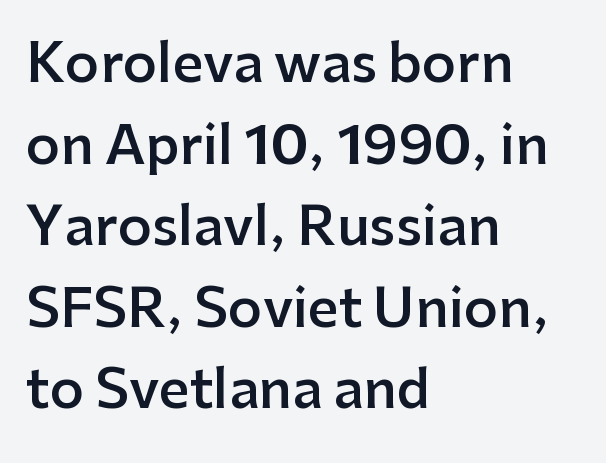
The image shows 53 px semibold sans-serif type, upright; set left-aligned, normal line spacing (1.54x), normal letter spacing, not underlined; low stroke contrast and a medium x-height.
